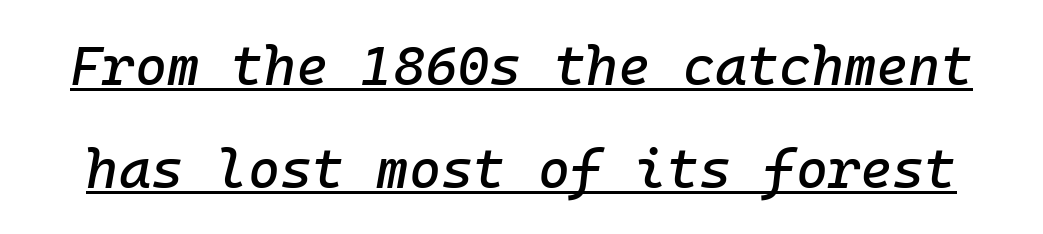
The tracking reads as untouched default to a designer's eye. Spacing verdict: monospaced, one width for all characters. Honestly, the underline is the first thing you notice here. The whole block is typeset with a tilt.
